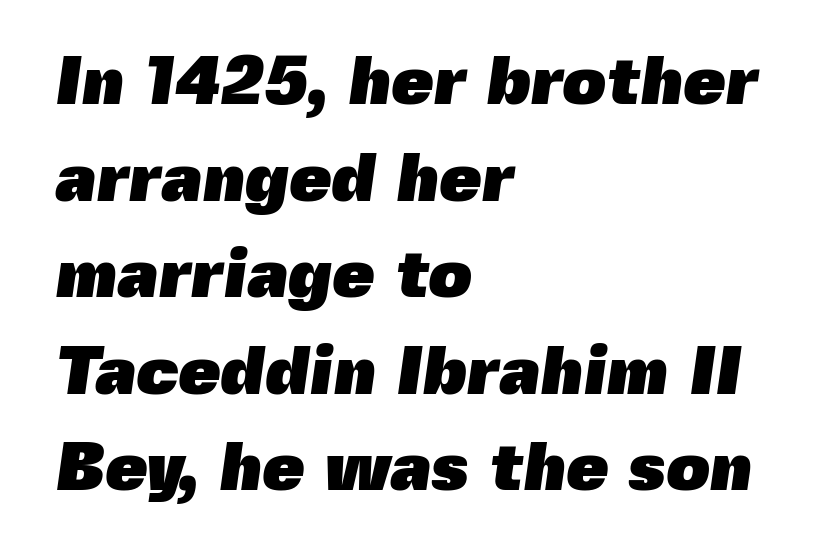
Q: Is the text bold? A: Yes.
Q: Is the typeface a serif or a sans-serif typeface? A: Sans-serif.
Q: Is the text underlined? A: No.
Q: How is the paragraph aligned? A: Left-aligned.
Q: Is the spacing between letters normal or unusually wide? A: Normal.
Q: Is the spacing between lines tight, normal or loose? A: Normal.
Q: Width (condensed, normal, or wide)? A: Normal.
Q: x-height? A: Medium.
Q: Monospaced? A: No.
